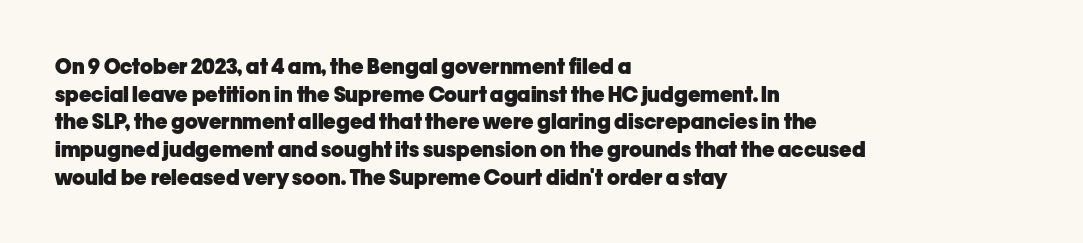
The image shows 21 px bold type, upright; set left-aligned, normal line spacing (1.32x), normal letter spacing, not underlined.
